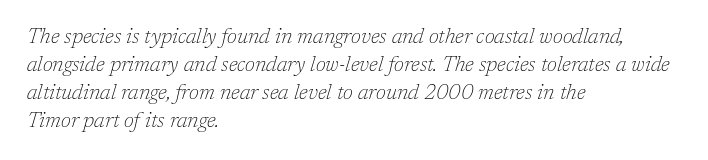
The font is comparable to plain body text, perhaps lighter. The strip under each line holds only bare page. The face used here has a pronounced slope to its letters. Does the leading feel generous? No, just average.
